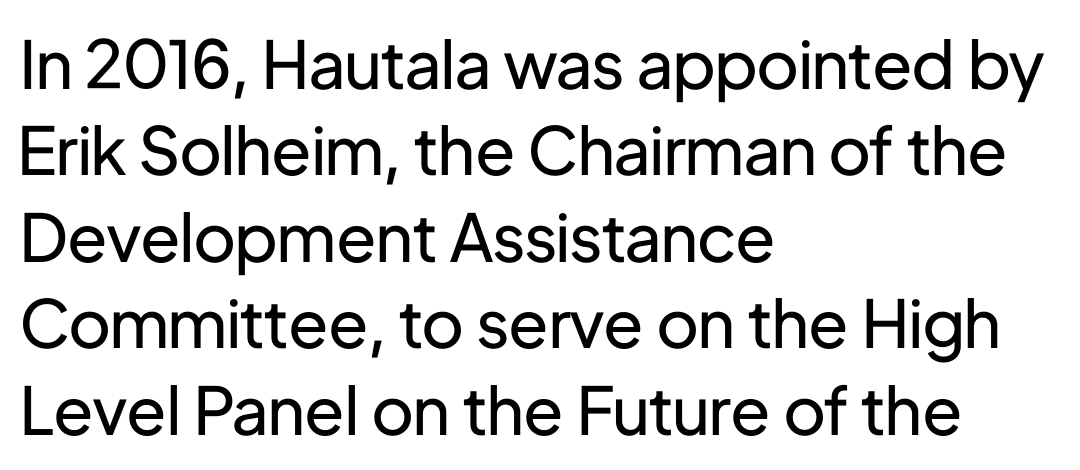
Rule under the text: the space is simply empty. Are there feet on the stems? There aren't — it's a sans. Caption: multi-line text, flush left, ragged right. Does extra space separate the letters? No, they use regular spacing. The designer left line spacing at the default.
